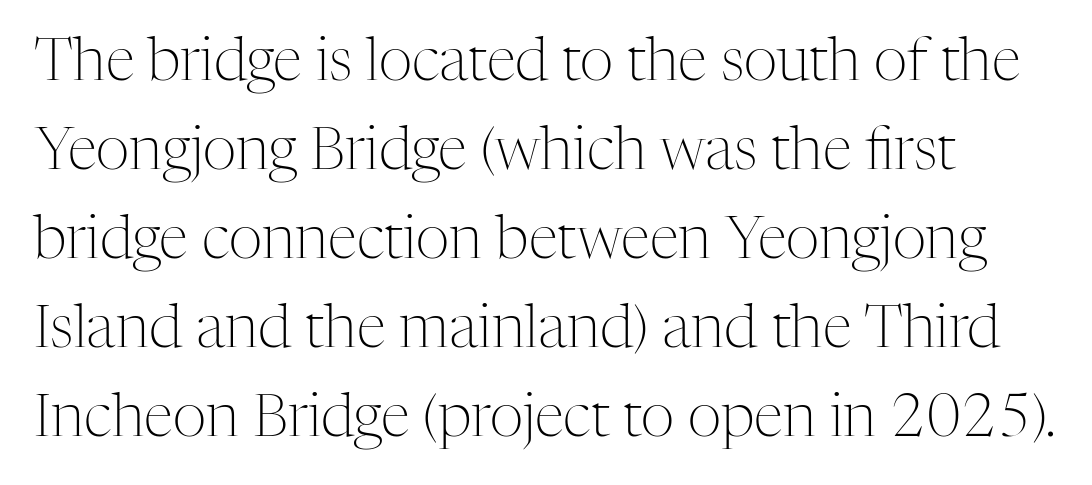
{"serif": "yes", "italic": "no", "bold": "no", "weight": "light", "width": "normal", "stroke_contrast": "medium", "x_height": "medium", "monospaced": "no", "underline": "no", "align": "left", "line_spacing": "normal", "line_spacing_ratio": 1.51, "letter_spacing": "normal", "letter_spacing_em": 0.0, "glyph_px": 59}
